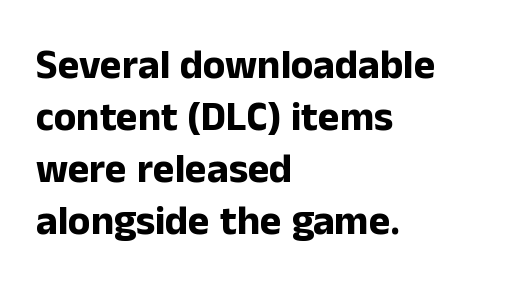
Q: Is the text bold? A: Yes.
Q: Is the text italic (slanted)? A: No, it is upright.
Q: Is the typeface a serif or a sans-serif typeface? A: Sans-serif.
Q: Is the text underlined? A: No.
Q: How is the paragraph aligned? A: Left-aligned.
Q: Is the spacing between letters normal or unusually wide? A: Normal.
Q: Is the spacing between lines tight, normal or loose? A: Normal.
Q: Width (condensed, normal, or wide)? A: Normal.
Q: Stroke contrast? A: Low.
Q: x-height? A: Medium.
Q: Monospaced? A: No.
